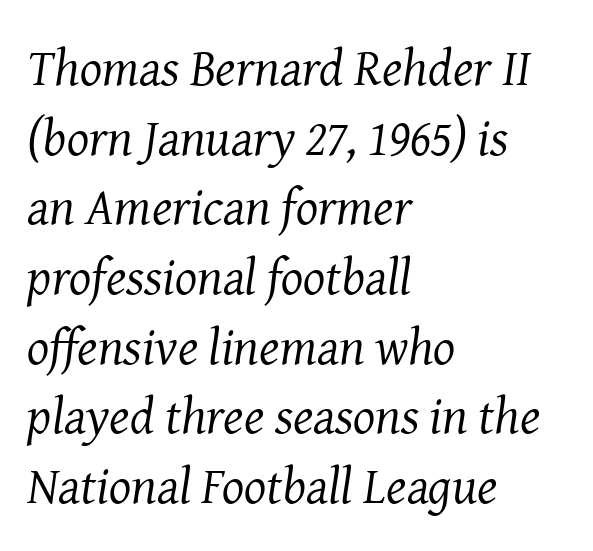
The image shows 52 px regular-weight serif type, italic (leaning right); set left-aligned, normal line spacing (1.34x), normal letter spacing, not underlined; medium stroke contrast and a medium x-height.
